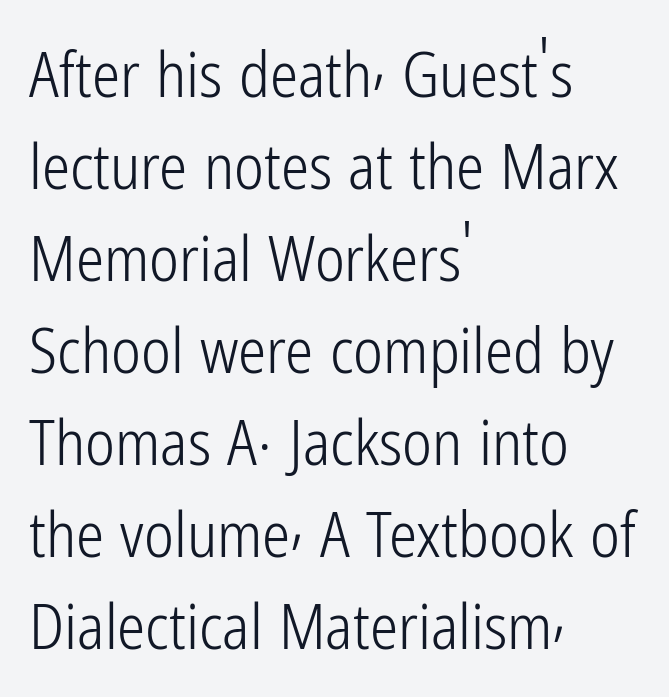
Q: Is the text bold? A: No.
Q: Is the text italic (slanted)? A: No, it is upright.
Q: Is the typeface a serif or a sans-serif typeface? A: Sans-serif.
Q: Is the text underlined? A: No.
Q: How is the paragraph aligned? A: Left-aligned.
Q: Is the spacing between letters normal or unusually wide? A: Normal.
Q: Is the spacing between lines tight, normal or loose? A: Normal.
Q: Width (condensed, normal, or wide)? A: Condensed.
Q: Stroke contrast? A: Low.
Q: x-height? A: Medium.
Q: Monospaced? A: No.
